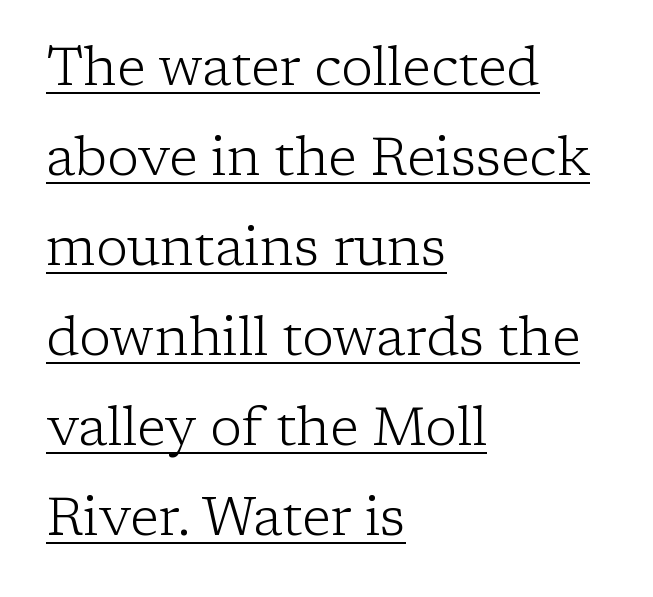
Honestly, the row spacing looks completely unremarkable. Is the letter spacing exaggerated? No — it looks like the ordinary default. Honestly, the underline is the first thing you notice here. Every row of glyphs begins at an identical x-position on the left.
